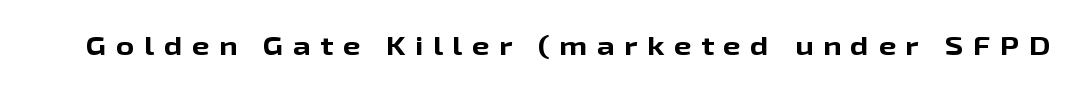
The image shows 25 px bold type, upright; set unusually wide letter spacing (+0.38 em), not underlined.
